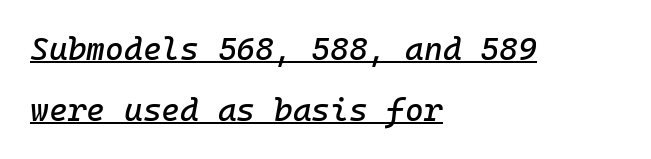
The image shows 32 px text type, italic (leaning right), monospaced; set left-aligned, loose line spacing (1.9x), normal letter spacing, underlined; low stroke contrast and a medium x-height.
